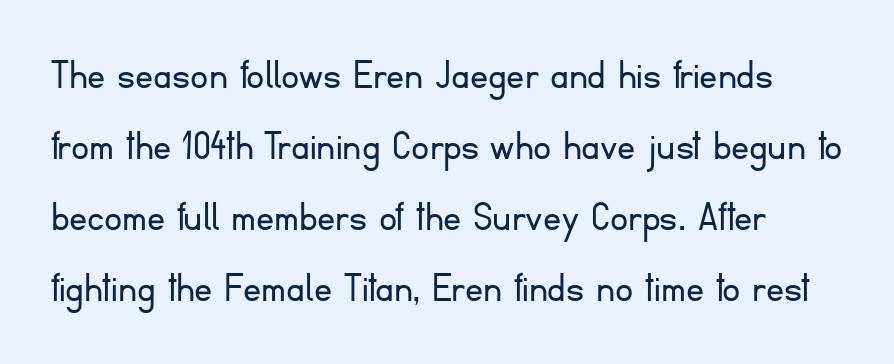
Any mark beneath the type? The region is blank. The weight would be labelled regular, book, light, or lighter still. Regarding serifs, this sample does without them. The typography opts for an upright posture over an oblique one. The rows are spaced the way most documents space them. The face used here is proportionally spaced, like ordinary book or web type.
